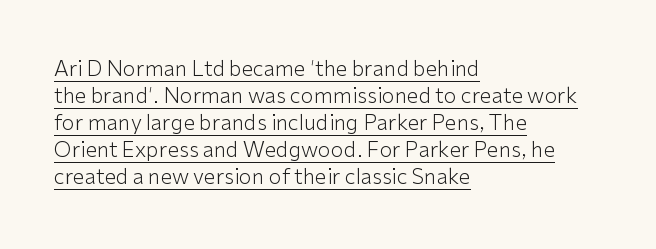
Teacher's note: observe the even left margin — that is flush-left alignment. Notice how the stems are strictly vertical — no italics here. In designer terms, the underline attribute is active on this setting. A typesetter would call this leading conventional body-copy spacing.
